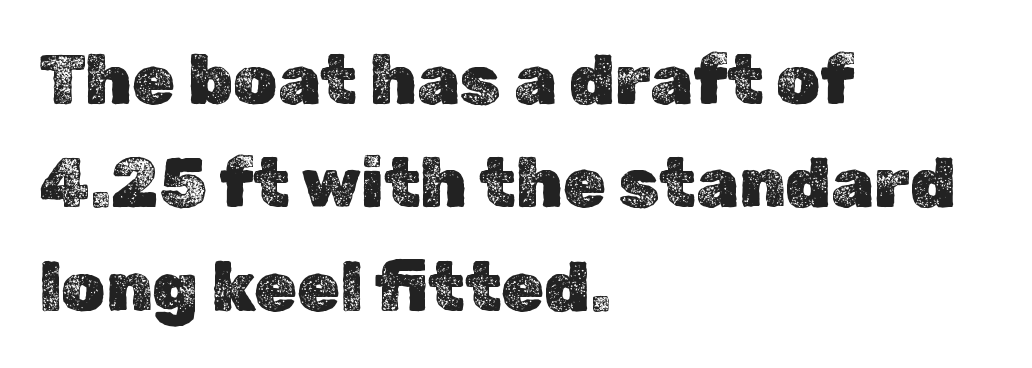
{"italic": "no", "width": "normal", "x_height": "medium", "monospaced": "no", "underline": "no", "align": "left", "line_spacing": "normal", "line_spacing_ratio": 1.5, "letter_spacing": "normal", "letter_spacing_em": 0.0, "glyph_px": 69}
